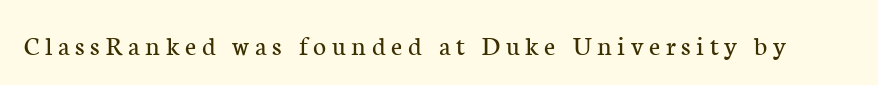
Descenders hang freely into open space. Small tapered or slab feet sit at the stroke ends, so this counts as serif. Between one letter and the next there's a generous, obvious gap. Weight: regular or lighter.
